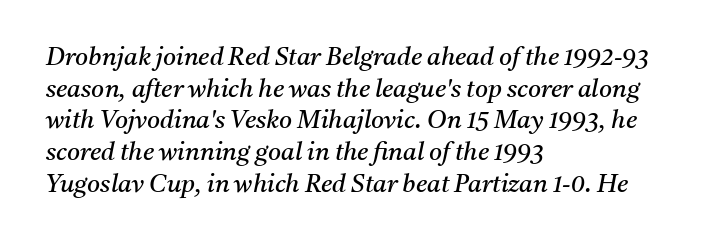
The image shows 25 px text type, italic (leaning right); set left-aligned, normal line spacing (1.27x), normal letter spacing, not underlined.
